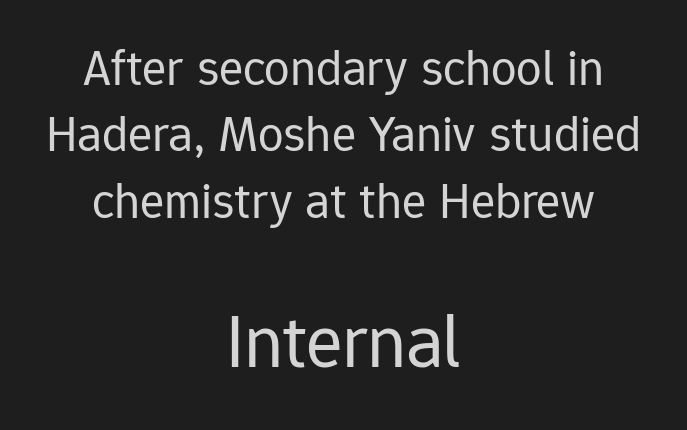
Q: Is the text bold? A: No.
Q: Is the text italic (slanted)? A: No, it is upright.
Q: Is the typeface a serif or a sans-serif typeface? A: Sans-serif.
Q: Is the text underlined? A: No.
Q: How is the paragraph aligned? A: Centered.
Q: Is the spacing between letters normal or unusually wide? A: Normal.
Q: Is the spacing between lines tight, normal or loose? A: Normal.
Q: Which block of text is set in a larger size, the first (top) or the second (bottom)? A: The second (bottom) one.
Q: Width (condensed, normal, or wide)? A: Normal.
Q: Stroke contrast? A: Low.
Q: x-height? A: Medium.
Q: Monospaced? A: No.
